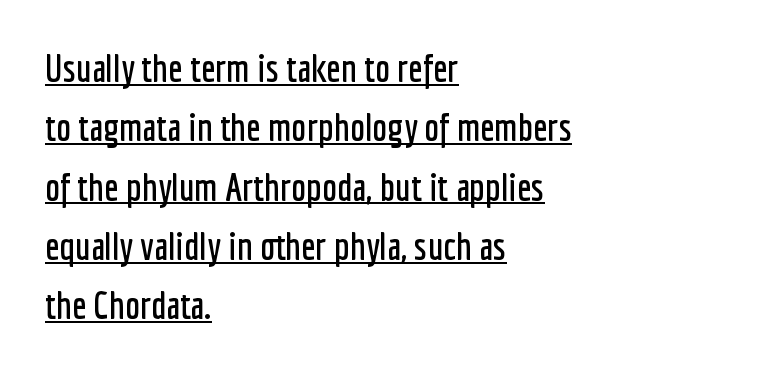
The image shows 38 px condensed sans-serif type, upright; set left-aligned, normal line spacing (1.56x), normal letter spacing, underlined; low stroke contrast and a medium x-height.
